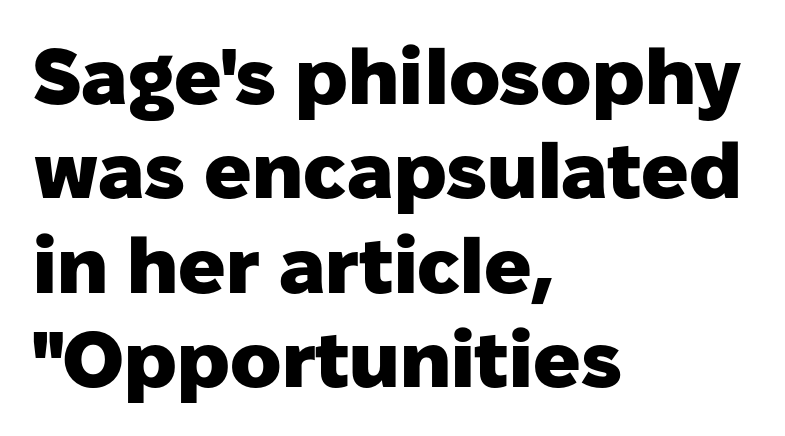
{"serif": "no", "italic": "no", "bold": "yes", "weight": "heavy", "width": "normal", "stroke_contrast": "low", "x_height": "medium", "monospaced": "no", "underline": "no", "align": "left", "line_spacing_ratio": 1.21, "letter_spacing": "normal", "letter_spacing_em": 0.0, "glyph_px": 78}
